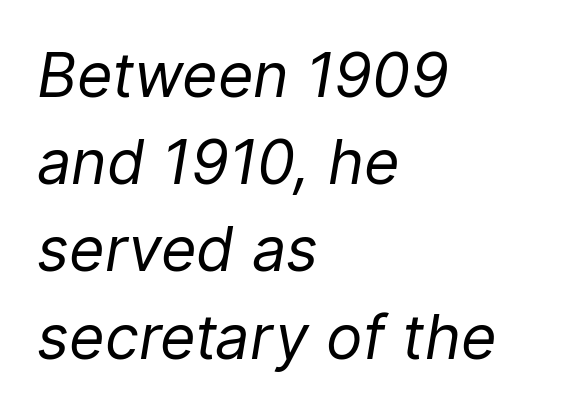
The strokes are not fattened; the text isn't bold. The lines sit at an ordinary, default distance from one another. An italicized treatment has been applied to the whole sample. Teacher's note: observe the even left margin — that is flush-left alignment. The rendering uses natural spacing where letterforms have individual widths. The type is set solid horizontally, with unmodified tracking.
